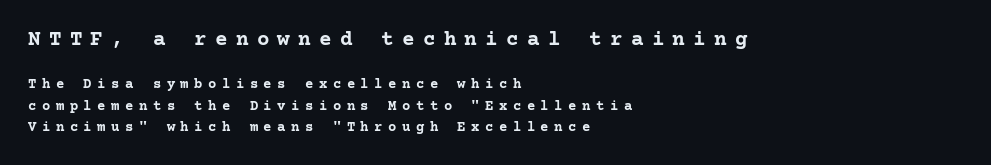
Compare the two chunks: the upper has the greater cap height. Line starts are locked; line ends wander. Honestly, the row spacing looks completely unremarkable. Every letter is thick-stroked: bold, no question.
